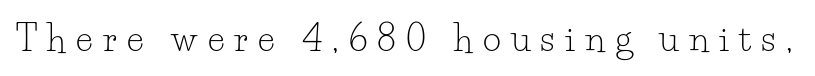
The image shows 35 px light serif type, upright; set unusually wide letter spacing (+0.29 em), not underlined; low stroke contrast and a small x-height.
